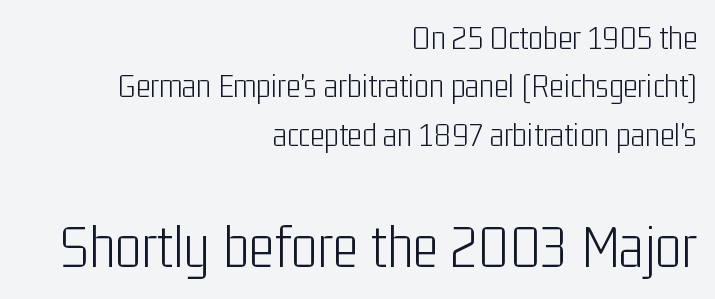
Q: Is the text bold? A: No.
Q: Is the text italic (slanted)? A: No, it is upright.
Q: Is the typeface a serif or a sans-serif typeface? A: Sans-serif.
Q: Is the text underlined? A: No.
Q: How is the paragraph aligned? A: Right-aligned.
Q: Is the spacing between letters normal or unusually wide? A: Normal.
Q: Is the spacing between lines tight, normal or loose? A: Normal.
Q: Which block of text is set in a larger size, the first (top) or the second (bottom)? A: The second (bottom) one.
Q: Width (condensed, normal, or wide)? A: Condensed.
Q: Stroke contrast? A: Low.
Q: x-height? A: Medium.
Q: Monospaced? A: No.
